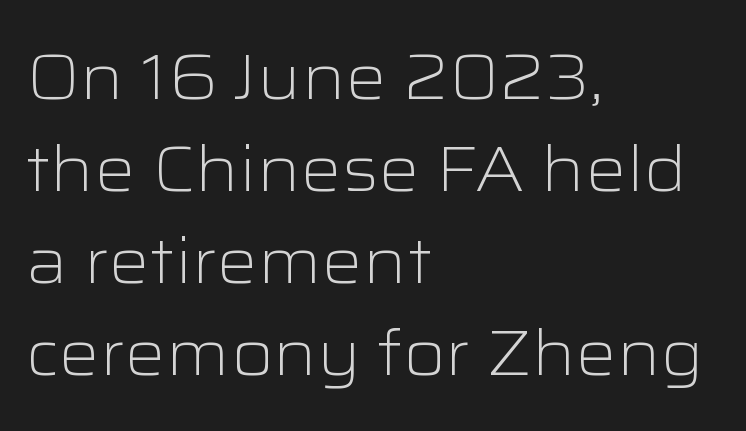
Posture: straight, roman, zero tilt. Students, note that the glyphs here touch the page at normal intervals. Serifs: no, the terminals of the letterforms are clean. No heavy texture on the line: the type isn't bold.
